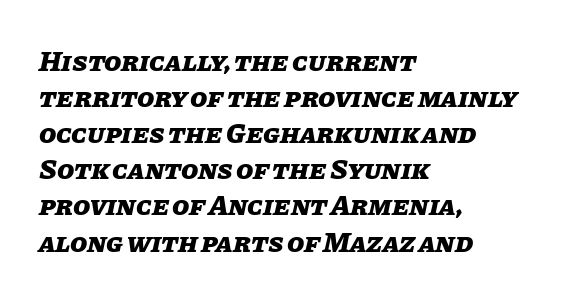
The image shows 28 px heavy type, italic (leaning right); set left-aligned, normal line spacing (1.29x), normal letter spacing, not underlined; low stroke contrast and a large x-height.
